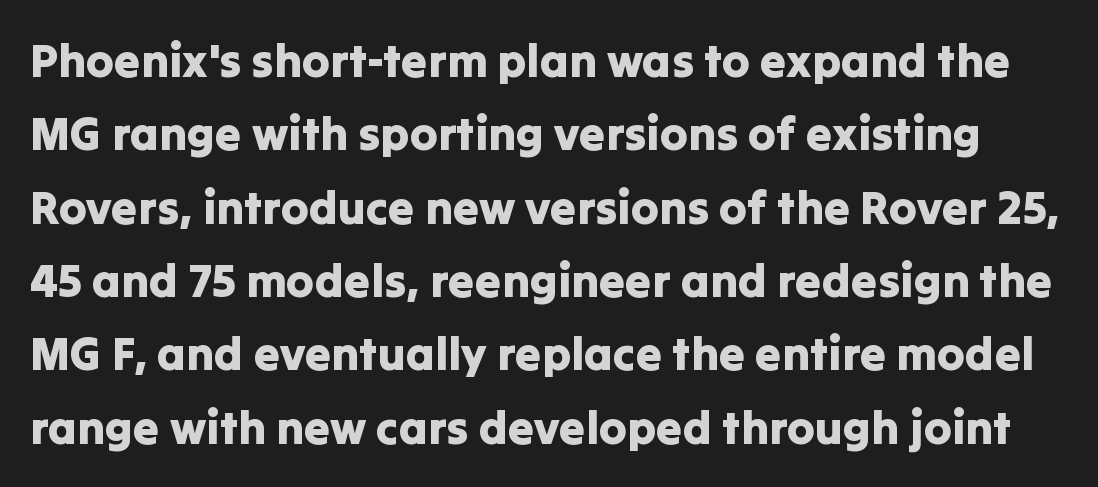
The image shows 47 px sans-serif type, upright; set normal line spacing (1.56x), normal letter spacing, not underlined; low stroke contrast and a medium x-height.
